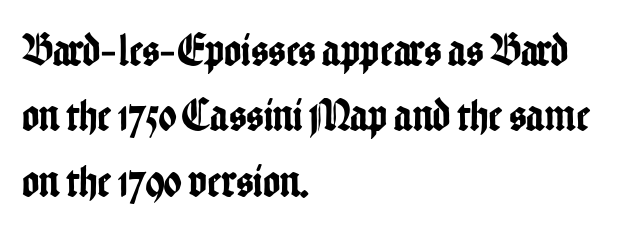
{"serif": "no", "italic": "no", "width": "condensed", "stroke_contrast": "low", "x_height": "medium", "monospaced": "no", "underline": "no", "align": "left", "line_spacing": "normal", "line_spacing_ratio": 1.42, "letter_spacing": "normal", "letter_spacing_em": 0.0, "glyph_px": 46}
